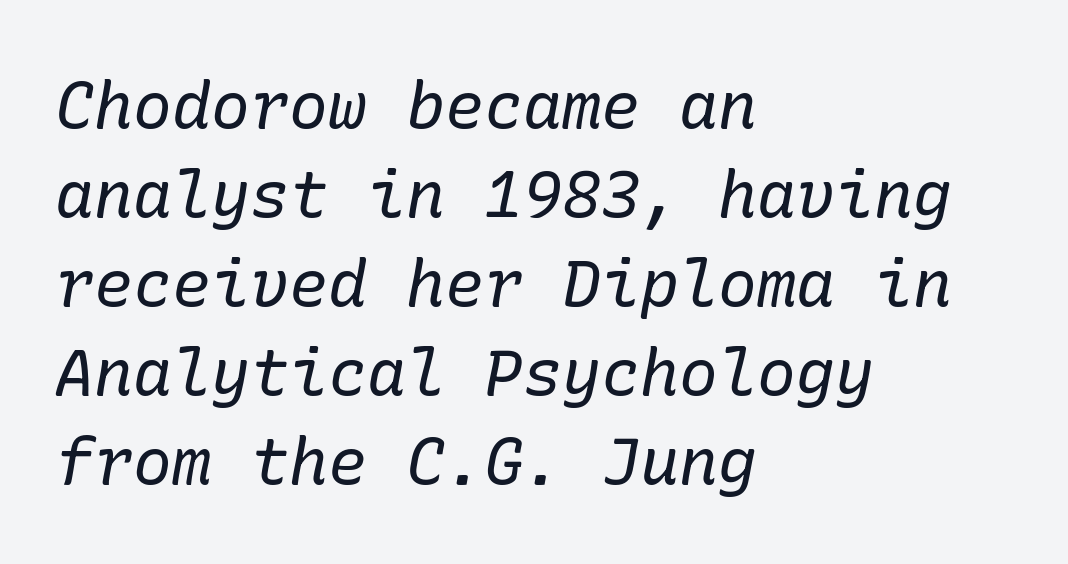
Q: Is the text bold? A: No.
Q: Is the text italic (slanted)? A: Yes, it leans right by about 10 degrees.
Q: Is the typeface a serif or a sans-serif typeface? A: Sans-serif.
Q: Is the text underlined? A: No.
Q: How is the paragraph aligned? A: Left-aligned.
Q: Is the spacing between letters normal or unusually wide? A: Normal.
Q: Is the spacing between lines tight, normal or loose? A: Normal.
Q: Width (condensed, normal, or wide)? A: Normal.
Q: Stroke contrast? A: Low.
Q: x-height? A: Medium.
